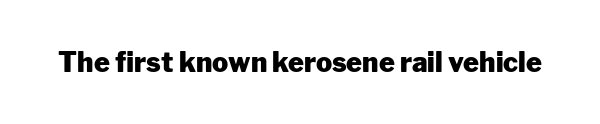
Q: Is the text bold? A: Yes.
Q: Is the text italic (slanted)? A: No, it is upright.
Q: Is the text underlined? A: No.
Q: Is the spacing between letters normal or unusually wide? A: Normal.
